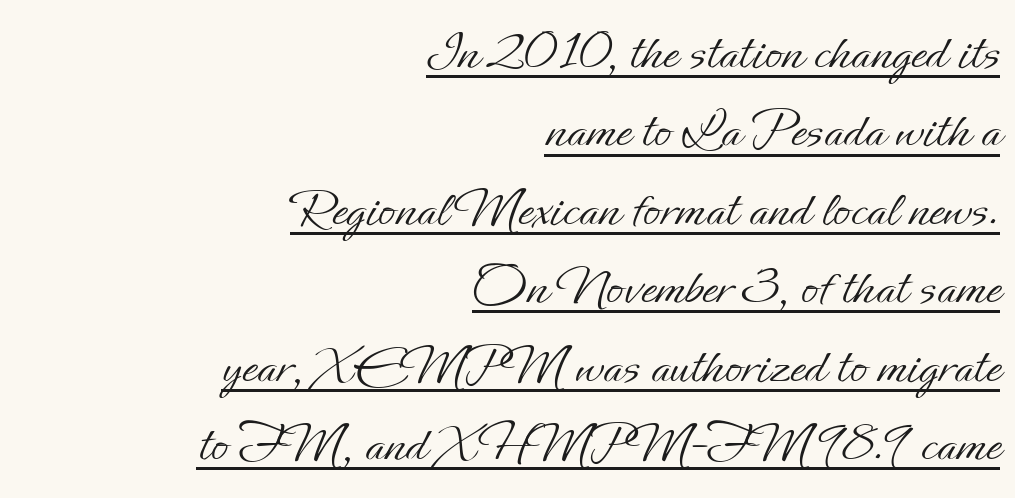
{"bold": "no", "weight": "light", "width": "normal", "stroke_contrast": "low", "x_height": "small", "monospaced": "no", "underline": "yes", "align": "right", "line_spacing": "normal", "line_spacing_ratio": 1.4, "letter_spacing": "normal", "letter_spacing_em": 0.0, "glyph_px": 56}
